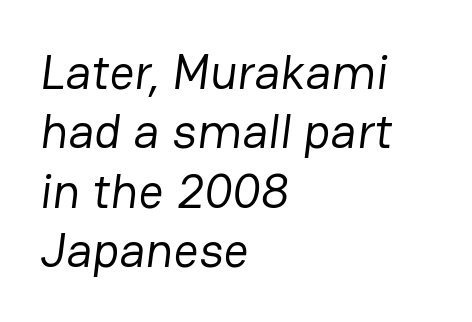
{"serif": "no", "bold": "no", "weight": "regular", "width": "normal", "stroke_contrast": "low", "x_height": "medium", "monospaced": "no", "underline": "no", "align": "left", "line_spacing_ratio": 1.21, "letter_spacing": "normal", "letter_spacing_em": 0.0, "glyph_px": 49}
